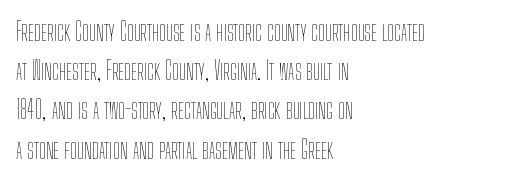
Is this a heavy cut? Hardly; it is regular or lighter. In CSS terms this would be text-align: left. Words appear dense and cohesive because spacing is normal. The gap between lines stays unmarked. Reading down the column, the eye jumps a familiar distance to each next line. This is roman type, the default non-slanted kind.
